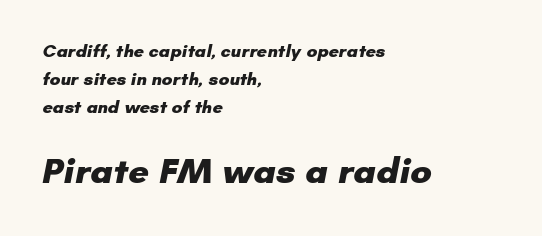
The image shows 36 px heavy sans-serif type; set left-aligned, normal line spacing (1.56x), normal letter spacing, not underlined; the second (bottom) block is 2.0x larger; low stroke contrast and a small x-height.
